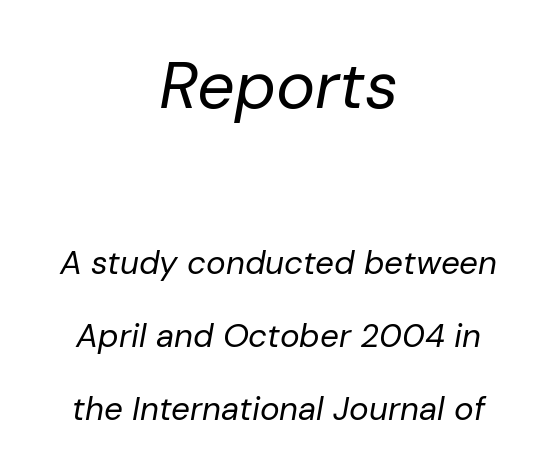
The image shows 66 px regular-weight type, italic (leaning right); set centered, loose line spacing (2.21x), normal letter spacing, not underlined; the first (top) block is 2.0x larger; low stroke contrast and a medium x-height.
